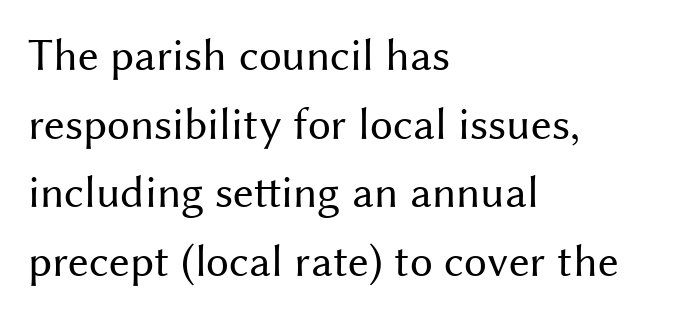
Notice how the passage keeps a crisp vertical edge on the left only. Standard letterfit; no display-style spreading of the glyphs. Posture: straight, roman, zero tilt. Is this a fixed-width face? No — the glyphs have proportional, varying widths.
